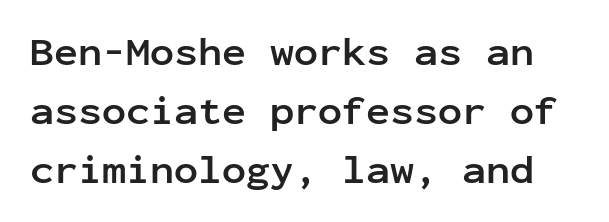
{"serif": "no", "italic": "no", "bold": "yes", "weight": "semibold", "width": "normal", "stroke_contrast": "low", "x_height": "medium", "monospaced": "yes", "underline": "no", "line_spacing": "normal", "line_spacing_ratio": 1.48, "letter_spacing": "normal", "letter_spacing_em": 0.0, "glyph_px": 40}
